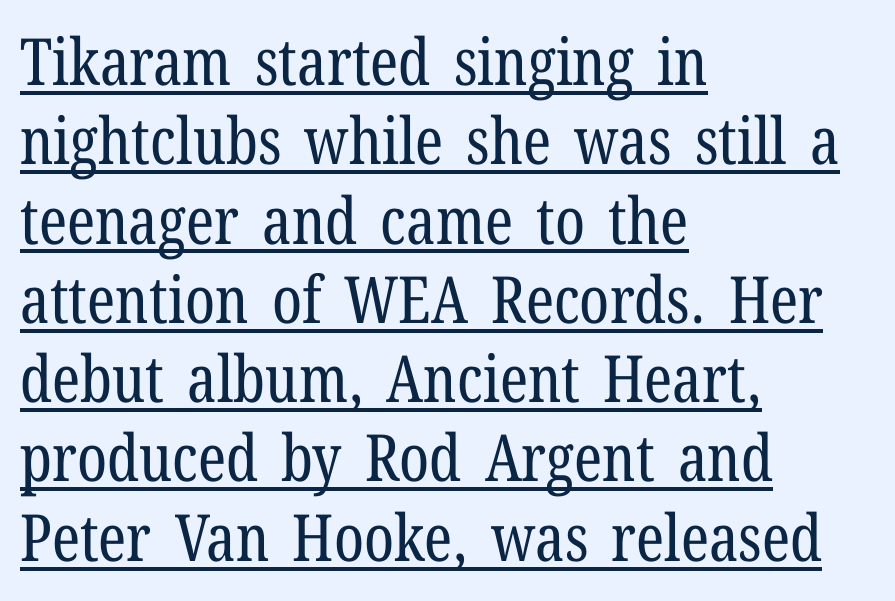
This is underlined copy, the kind a proofreader might mark for attention. The lines are quadded left. Rendered with straight, roman letterforms. Bold? No — there's no thickening of the strokes. The type is set solid horizontally, with unmodified tracking. You could not count columns in this text — the font is proportionally spaced.
